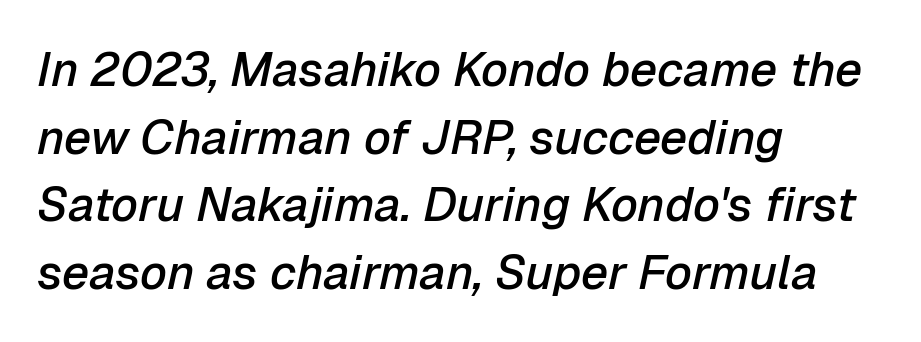
Q: Is the text bold? A: Semi-bold.
Q: Is the text italic (slanted)? A: Yes, it leans right by about 12 degrees.
Q: Is the text underlined? A: No.
Q: How is the paragraph aligned? A: Left-aligned.
Q: Is the spacing between letters normal or unusually wide? A: Normal.
Q: Is the spacing between lines tight, normal or loose? A: Normal.
Q: Width (condensed, normal, or wide)? A: Normal.
Q: Stroke contrast? A: Low.
Q: x-height? A: Medium.
Q: Monospaced? A: No.
